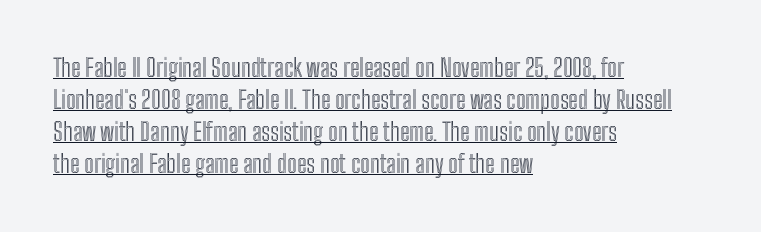
{"italic": "no", "underline": "yes", "align": "left", "line_spacing": "normal", "line_spacing_ratio": 1.33, "letter_spacing": "normal", "letter_spacing_em": 0.0, "glyph_px": 24}
